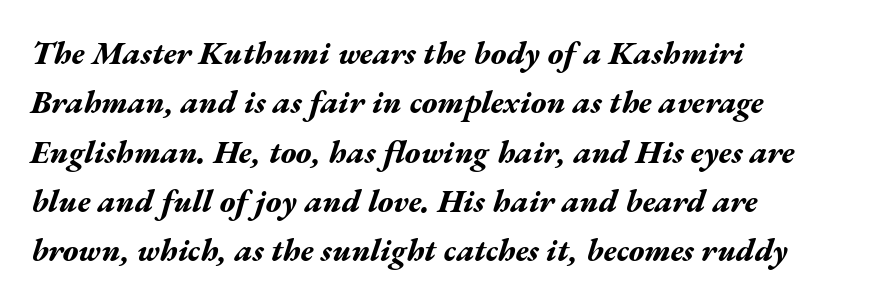
The image shows 32 px bold, wide type, italic (leaning right); set left-aligned, normal line spacing (1.54x), normal letter spacing, not underlined; medium stroke contrast and a medium x-height.
